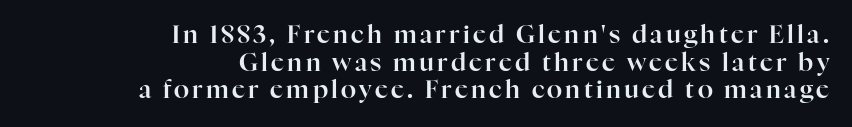
The font's upright variant was chosen for this text. The vertical gap from one line to the next is small. Decoration check: the copy has no underline. The paragraph has a hard right edge and a soft left edge.
